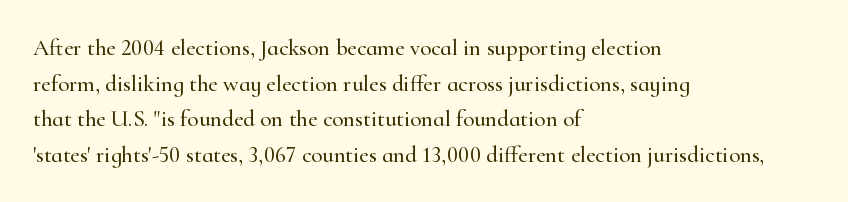
Q: Is the text italic (slanted)? A: No, it is upright.
Q: Is the text underlined? A: No.
Q: How is the paragraph aligned? A: Left-aligned.
Q: Is the spacing between letters normal or unusually wide? A: Normal.
Q: Is the spacing between lines tight, normal or loose? A: Normal.
